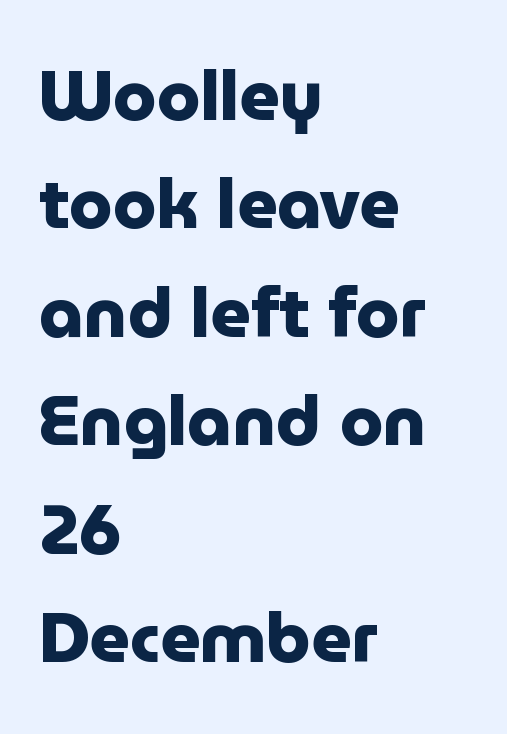
The image shows 70 px heavy sans-serif type, upright; set left-aligned, normal line spacing (1.55x), normal letter spacing, not underlined; low stroke contrast and a medium x-height.
